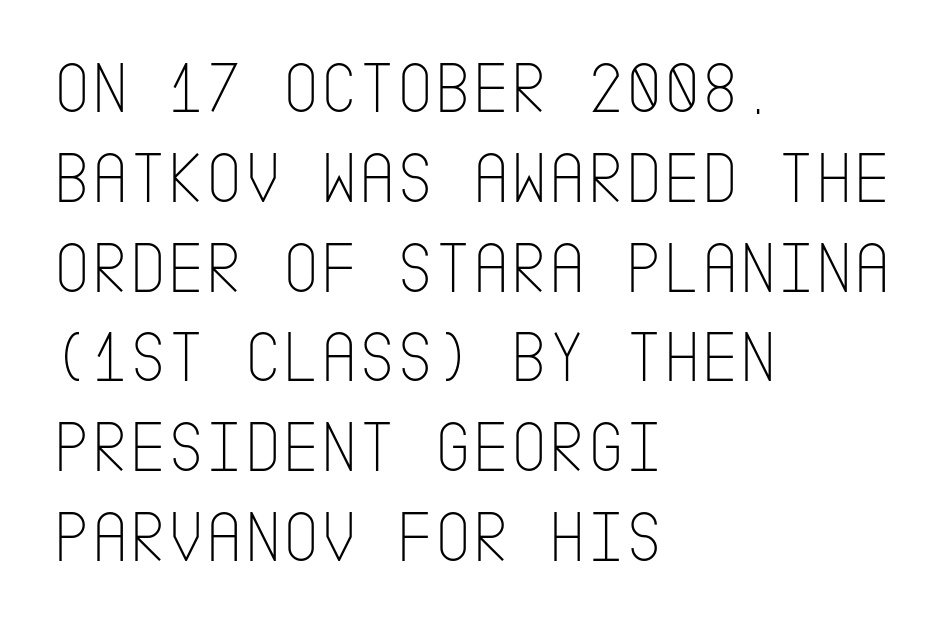
The ragged edge is on the right, which tells us the setting is flush left. Only glyphs here, with clear space below each row. Stem width sits at or under what a default text font uses. The face used here is rendered with its standard letterfit.
